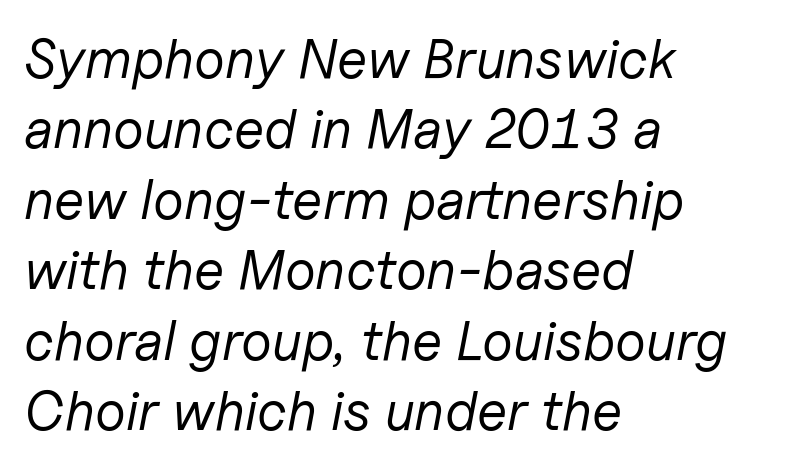
{"italic": "yes", "lean": "right", "slant_degrees": 11, "bold": "no", "weight": "regular", "width": "normal", "stroke_contrast": "low", "x_height": "medium", "monospaced": "no", "underline": "no", "align": "left", "line_spacing": "normal", "line_spacing_ratio": 1.28, "letter_spacing": "normal", "letter_spacing_em": 0.0, "glyph_px": 55}
